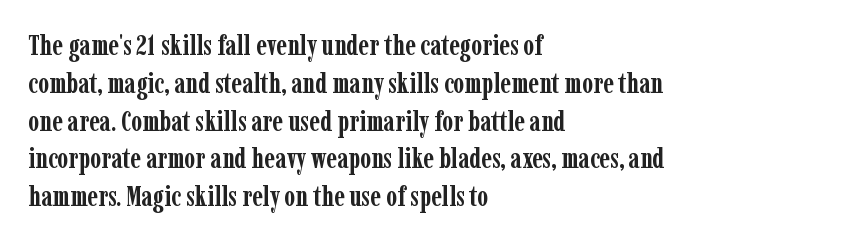
{"serif": "yes", "italic": "no", "bold": "yes", "weight": "semibold", "width": "condensed", "stroke_contrast": "low", "x_height": "medium", "monospaced": "no", "underline": "no", "align": "left", "line_spacing": "normal", "line_spacing_ratio": 1.35, "letter_spacing": "normal", "letter_spacing_em": 0.0, "glyph_px": 28}
